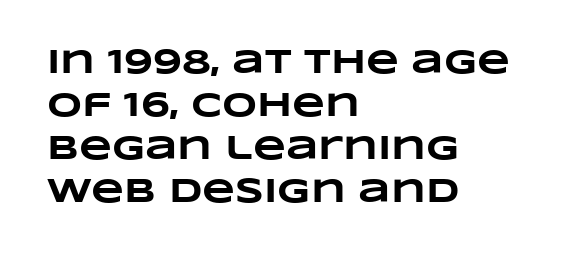
The image shows 34 px heavy, wide type; set left-aligned, normal line spacing (1.26x), normal letter spacing, not underlined; low stroke contrast and a large x-height.
